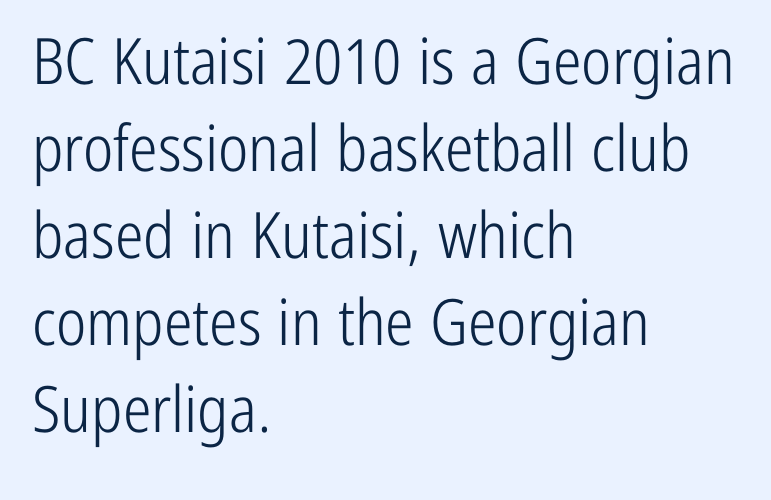
The image shows 64 px light, condensed sans-serif type, upright; set left-aligned, normal line spacing (1.36x), normal letter spacing, not underlined; low stroke contrast and a medium x-height.
